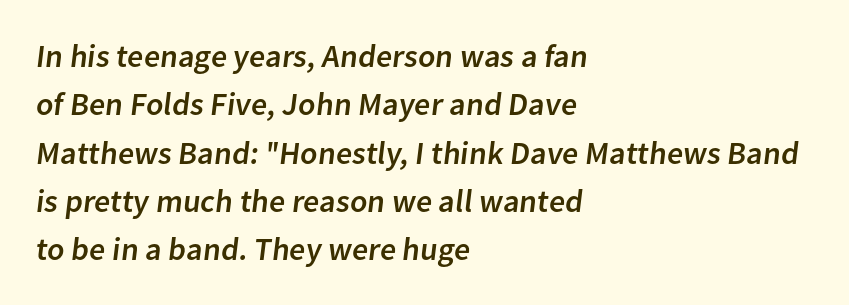
{"serif": "no", "width": "normal", "stroke_contrast": "low", "x_height": "medium", "monospaced": "no", "underline": "no", "align": "left", "line_spacing": "normal", "line_spacing_ratio": 1.51, "letter_spacing": "normal", "letter_spacing_em": 0.0, "glyph_px": 32}
